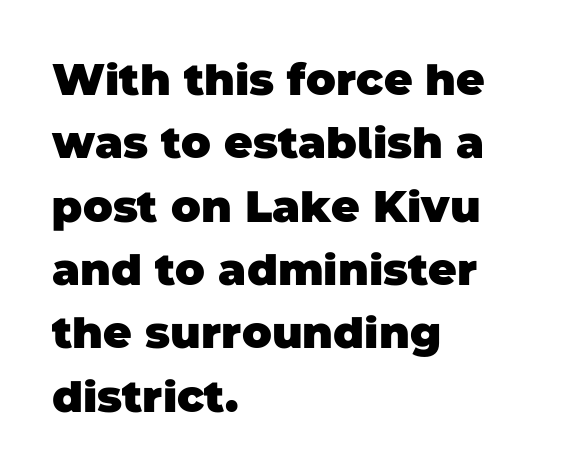
Q: Is the text bold? A: Yes.
Q: Is the typeface a serif or a sans-serif typeface? A: Sans-serif.
Q: Is the text underlined? A: No.
Q: How is the paragraph aligned? A: Left-aligned.
Q: Is the spacing between letters normal or unusually wide? A: Normal.
Q: Is the spacing between lines tight, normal or loose? A: Normal.
Q: Width (condensed, normal, or wide)? A: Normal.
Q: Stroke contrast? A: Low.
Q: x-height? A: Large.
Q: Monospaced? A: No.
